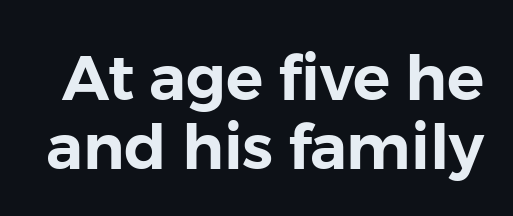
{"serif": "no", "italic": "no", "width": "normal", "stroke_contrast": "low", "x_height": "medium", "monospaced": "no", "underline": "no", "line_spacing": "tight", "line_spacing_ratio": 1.11, "letter_spacing": "normal", "letter_spacing_em": 0.0, "glyph_px": 62}
